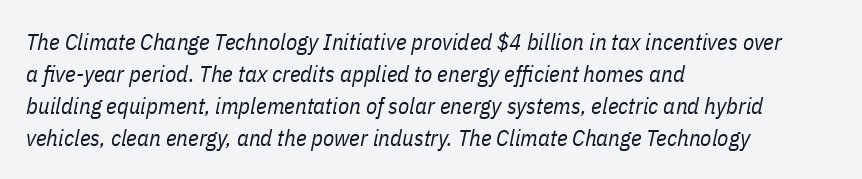
{"italic": "yes", "lean": "right", "slant_degrees": 11, "bold": "no", "underline": "no", "align": "left", "line_spacing": "normal", "line_spacing_ratio": 1.39, "letter_spacing": "normal", "letter_spacing_em": 0.0, "glyph_px": 23}
